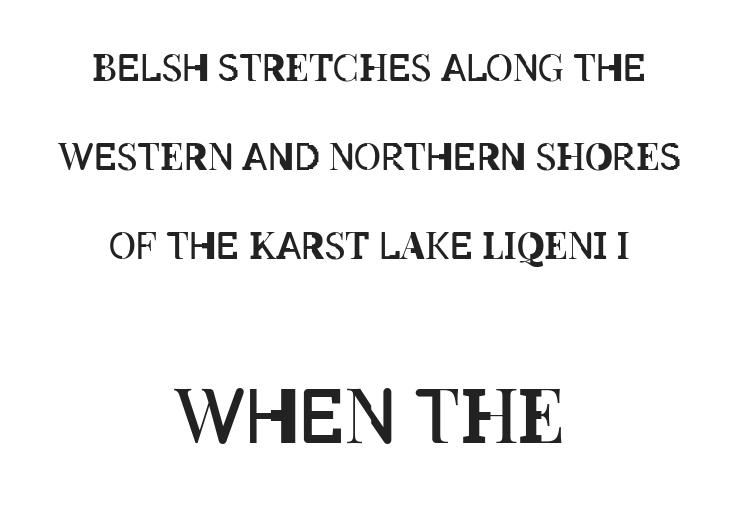
Students, observe: this is what heavily led, spacious text looks like. Leftover space on each line is divided equally before and after the words. Do the letters lean? They stand straight. The rendering uses natural spacing where letterforms have individual widths.
